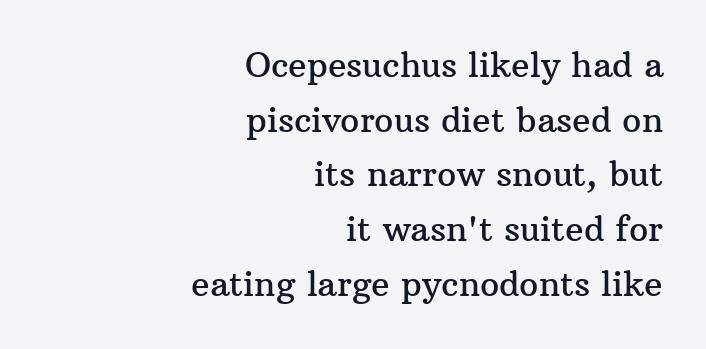
{"serif": "yes", "italic": "no", "width": "normal", "stroke_contrast": "medium", "x_height": "medium", "monospaced": "no", "underline": "no", "align": "right", "line_spacing": "normal", "line_spacing_ratio": 1.61, "letter_spacing": "normal", "letter_spacing_em": 0.0, "glyph_px": 34}
